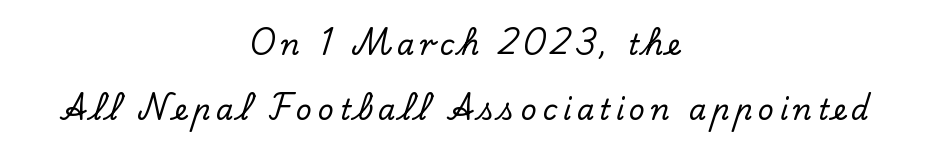
The image shows 28 px serif type; set centered, loose line spacing (2.32x), not underlined; low stroke contrast and a small x-height.
